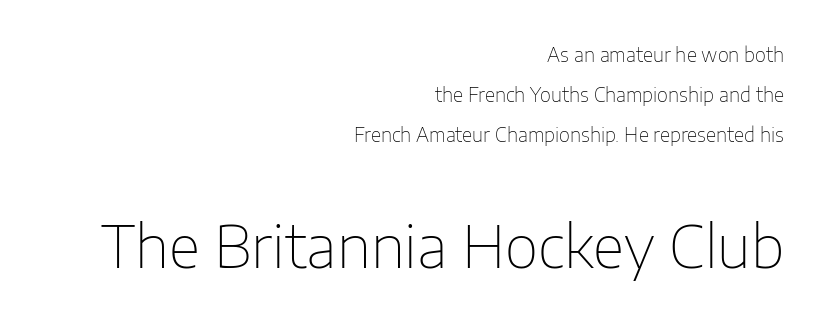
Note: no serifs on the glyphs. Compared with typical body copy, the letter spacing here is the same. The lines are spread far apart with generous leading. Letters rest on an invisible, unmarked baseline. The passage is arranged like a letterhead date or caption credit — flush right. Compare the two chunks: the lower has the greater cap height.
